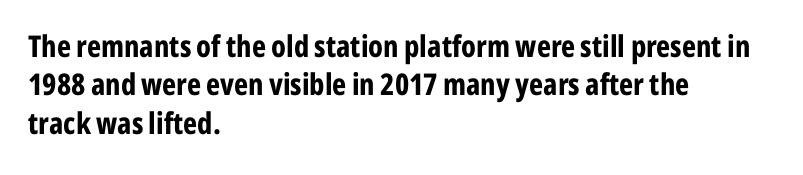
{"serif": "no", "italic": "no", "bold": "yes", "weight": "bold", "width": "condensed", "stroke_contrast": "low", "x_height": "medium", "monospaced": "no", "underline": "no", "align": "left", "line_spacing": "normal", "line_spacing_ratio": 1.28, "letter_spacing": "normal", "letter_spacing_em": 0.0, "glyph_px": 30}
